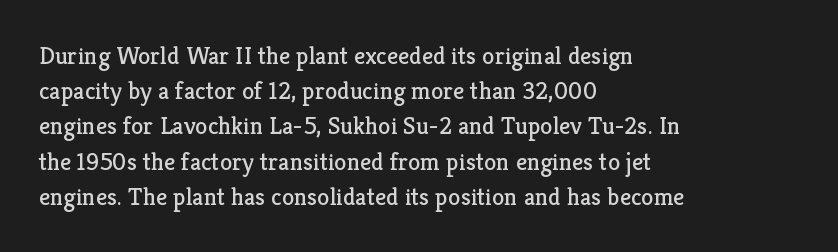
Weight: not bold — regular or lighter. Summary of vertical rhythm: regular, with standard interline spacing. Italic? Not at all — the glyphs are vertical. Words appear dense and cohesive because spacing is normal. Glance below the letters and you will spot only blank space.
